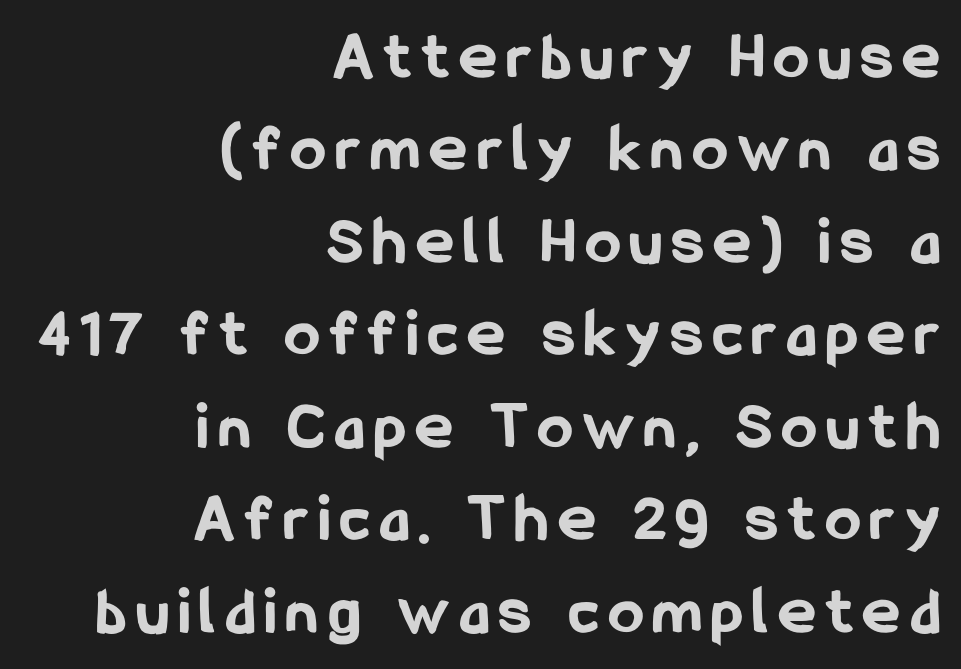
Q: Is the text bold? A: Yes.
Q: Is the text italic (slanted)? A: No, it is upright.
Q: Is the typeface a serif or a sans-serif typeface? A: Sans-serif.
Q: Is the text underlined? A: No.
Q: How is the paragraph aligned? A: Right-aligned.
Q: Is the spacing between lines tight, normal or loose? A: Normal.
Q: Width (condensed, normal, or wide)? A: Condensed.
Q: Stroke contrast? A: Low.
Q: x-height? A: Medium.
Q: Monospaced? A: No.
